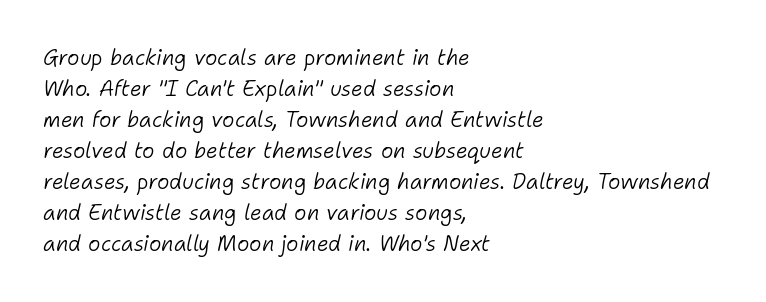
The image shows 21 px text type, italic (leaning right); set left-aligned, normal line spacing (1.48x), normal letter spacing, not underlined.
